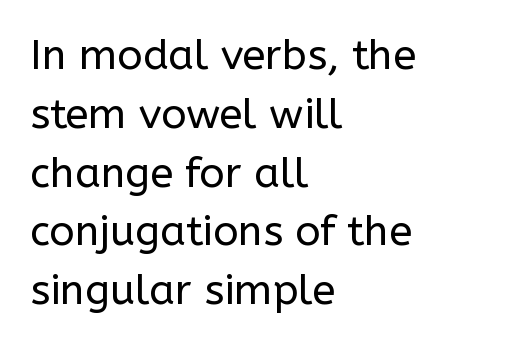
The image shows 42 px regular-weight sans-serif type, upright; set left-aligned, normal line spacing (1.4x), normal letter spacing, not underlined; low stroke contrast and a medium x-height.
